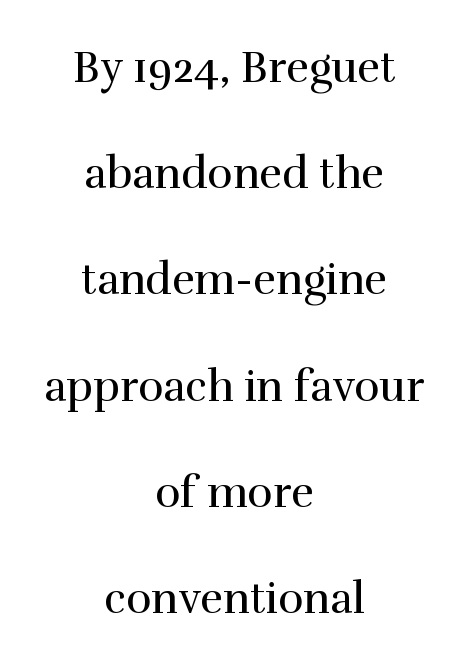
Q: Is the text bold? A: No.
Q: Is the text italic (slanted)? A: No, it is upright.
Q: Is the typeface a serif or a sans-serif typeface? A: Serif.
Q: Is the text underlined? A: No.
Q: How is the paragraph aligned? A: Centered.
Q: Is the spacing between letters normal or unusually wide? A: Normal.
Q: Is the spacing between lines tight, normal or loose? A: Loose.
Q: Width (condensed, normal, or wide)? A: Normal.
Q: Stroke contrast? A: High.
Q: x-height? A: Medium.
Q: Monospaced? A: No.
